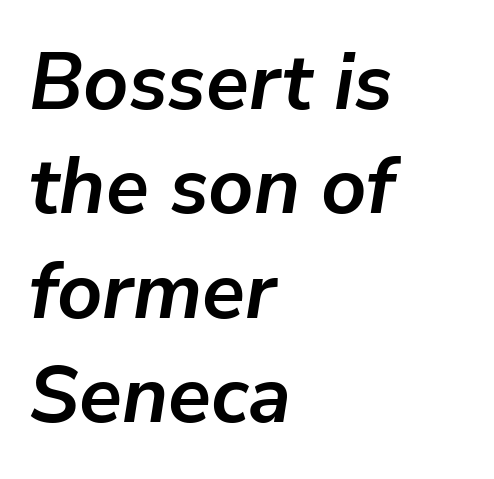
Q: Is the text bold? A: Yes.
Q: Is the text italic (slanted)? A: Yes, it leans right by about 9 degrees.
Q: Is the text underlined? A: No.
Q: How is the paragraph aligned? A: Left-aligned.
Q: Is the spacing between letters normal or unusually wide? A: Normal.
Q: Is the spacing between lines tight, normal or loose? A: Normal.
Q: Width (condensed, normal, or wide)? A: Normal.
Q: Stroke contrast? A: Low.
Q: x-height? A: Medium.
Q: Monospaced? A: No.
